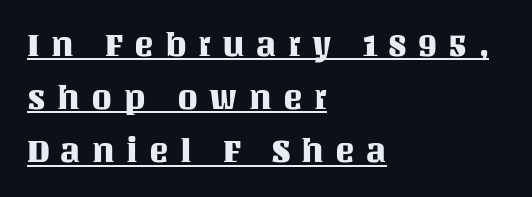
The image shows 33 px text type, upright; set left-aligned, normal line spacing (1.61x), unusually wide letter spacing (+0.34 em), underlined; medium stroke contrast and a large x-height.
